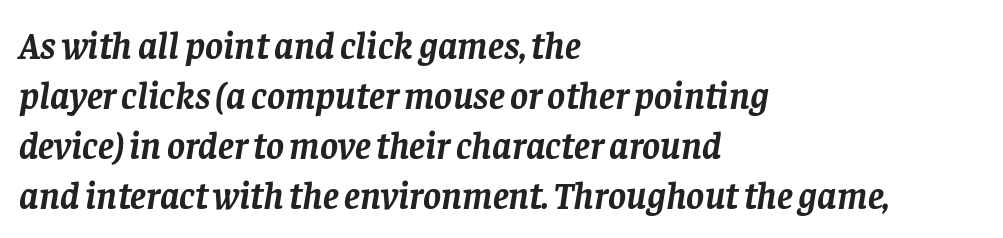
Q: Is the text bold? A: Yes.
Q: Is the text italic (slanted)? A: Yes, it leans right by about 8 degrees.
Q: Is the typeface a serif or a sans-serif typeface? A: Serif.
Q: Is the text underlined? A: No.
Q: How is the paragraph aligned? A: Left-aligned.
Q: Is the spacing between letters normal or unusually wide? A: Normal.
Q: Is the spacing between lines tight, normal or loose? A: Normal.
Q: Width (condensed, normal, or wide)? A: Normal.
Q: Stroke contrast? A: Low.
Q: x-height? A: Large.
Q: Monospaced? A: No.
